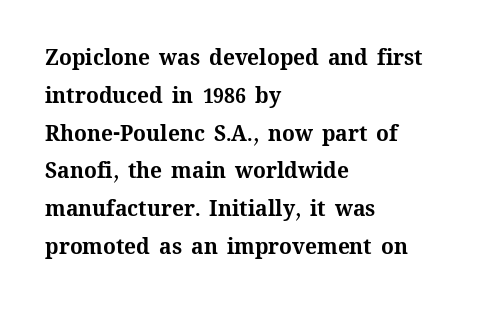
Q: Is the text bold? A: Yes.
Q: Is the text italic (slanted)? A: No, it is upright.
Q: Is the text underlined? A: No.
Q: How is the paragraph aligned? A: Left-aligned.
Q: Is the spacing between letters normal or unusually wide? A: Normal.
